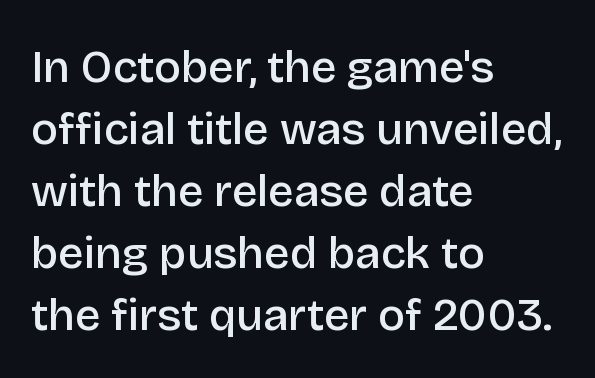
The image shows 45 px semibold sans-serif type, upright; set left-aligned, normal line spacing (1.38x), normal letter spacing, not underlined; low stroke contrast and a large x-height.
